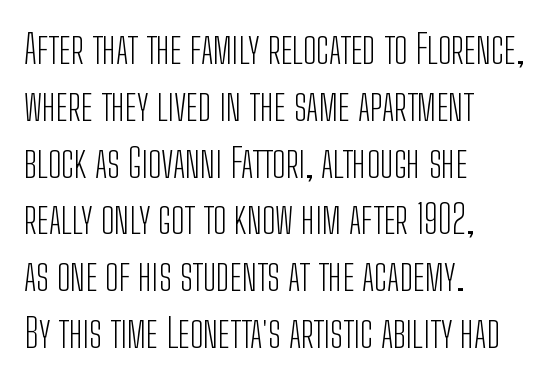
The image shows 40 px light, condensed sans-serif type, upright; set left-aligned, normal line spacing (1.42x), normal letter spacing, not underlined; low stroke contrast and a medium x-height.
